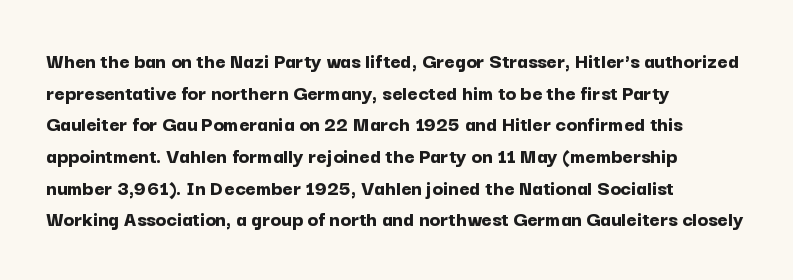
Beneath every word, the page is bare. Successive baselines arrive at the customary interval. It's the straight-up-and-down kind of type. Which margin do the lines hug? The left one — the right edge is uneven. Thick stems and heavy bowls — unmistakably bold.
